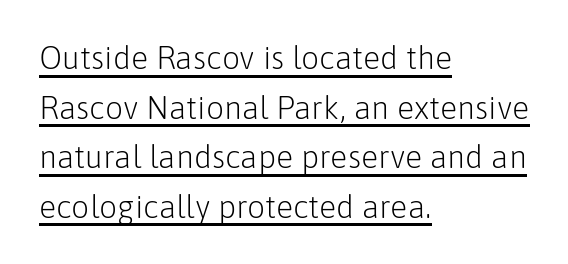
The image shows 32 px light sans-serif type, upright; set left-aligned, normal line spacing (1.55x), normal letter spacing, underlined; low stroke contrast and a medium x-height.
